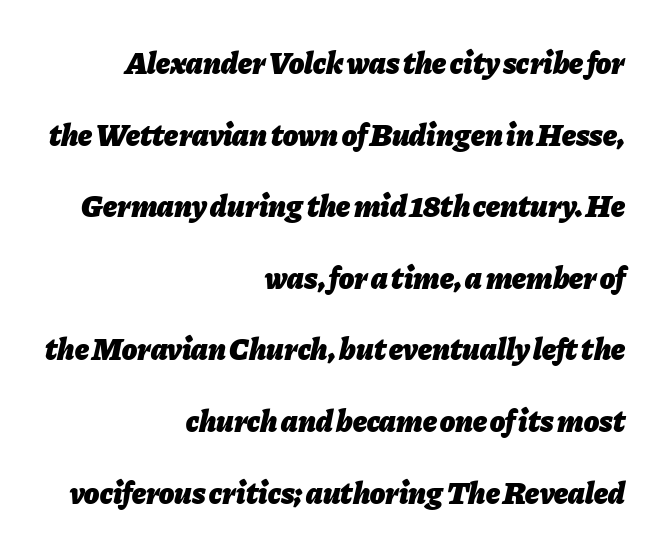
{"italic": "yes", "lean": "right", "slant_degrees": 11, "bold": "yes", "weight": "heavy", "width": "normal", "stroke_contrast": "low", "x_height": "medium", "monospaced": "no", "underline": "no", "align": "right", "line_spacing": "loose", "line_spacing_ratio": 2.31, "letter_spacing": "normal", "letter_spacing_em": 0.0, "glyph_px": 31}
